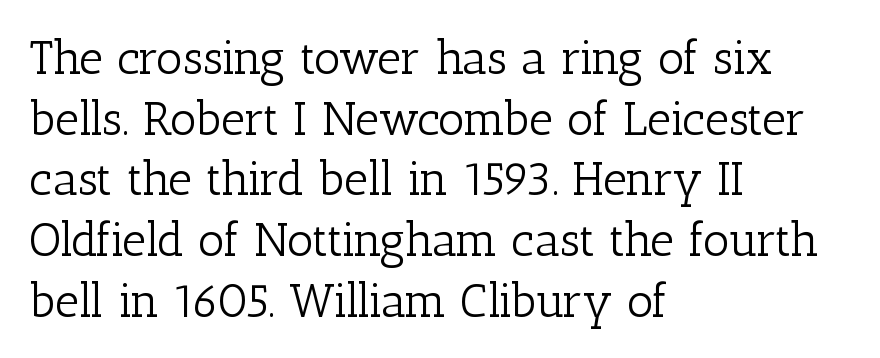
Q: Is the text bold? A: No.
Q: Is the text italic (slanted)? A: No, it is upright.
Q: Is the typeface a serif or a sans-serif typeface? A: Serif.
Q: Is the text underlined? A: No.
Q: How is the paragraph aligned? A: Left-aligned.
Q: Is the spacing between letters normal or unusually wide? A: Normal.
Q: Is the spacing between lines tight, normal or loose? A: Normal.
Q: Width (condensed, normal, or wide)? A: Normal.
Q: Stroke contrast? A: Low.
Q: x-height? A: Medium.
Q: Monospaced? A: No.
